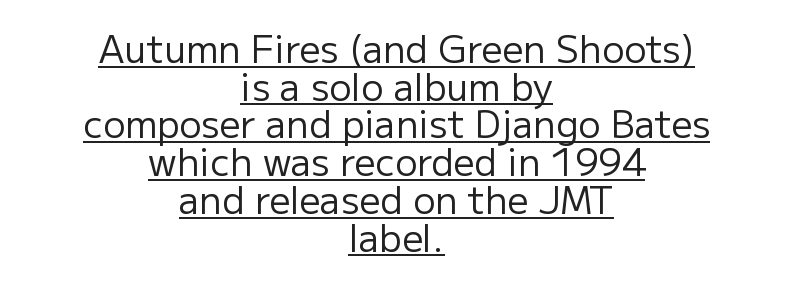
{"serif": "no", "italic": "no", "bold": "no", "weight": "regular", "width": "normal", "stroke_contrast": "low", "x_height": "medium", "monospaced": "no", "underline": "yes", "align": "center", "line_spacing": "tight", "line_spacing_ratio": 1.02, "letter_spacing": "normal", "letter_spacing_em": 0.0, "glyph_px": 37}
